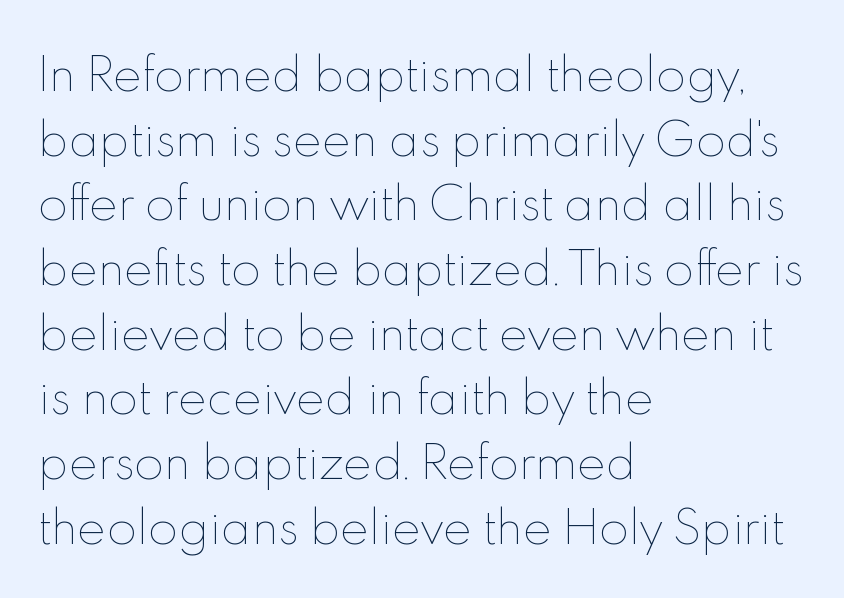
This sample uses an upright cut, with every glyph sitting square on the baseline. A typesetter would call this leading conventional body-copy spacing. Check under the words: just untouched page. The font sits on the lighter half of the weight spectrum, regular included. Honestly, the letter spacing is just normal — you wouldn't notice it.
